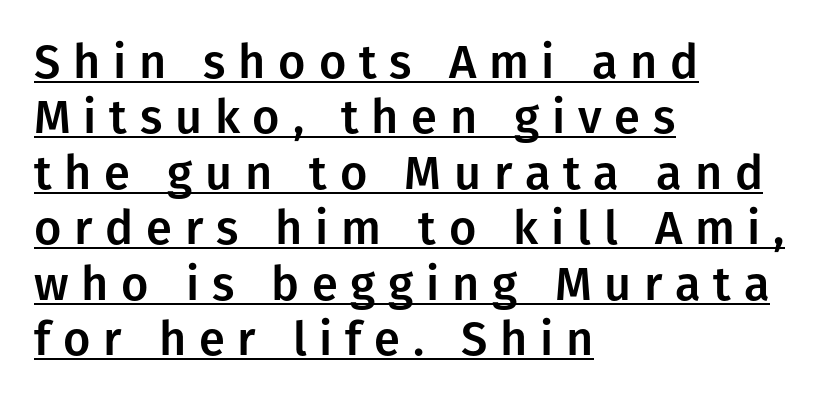
The image shows 47 px sans-serif type, upright; set left-aligned, line spacing 1.18x, unusually wide letter spacing (+0.27 em), underlined; low stroke contrast and a medium x-height.
